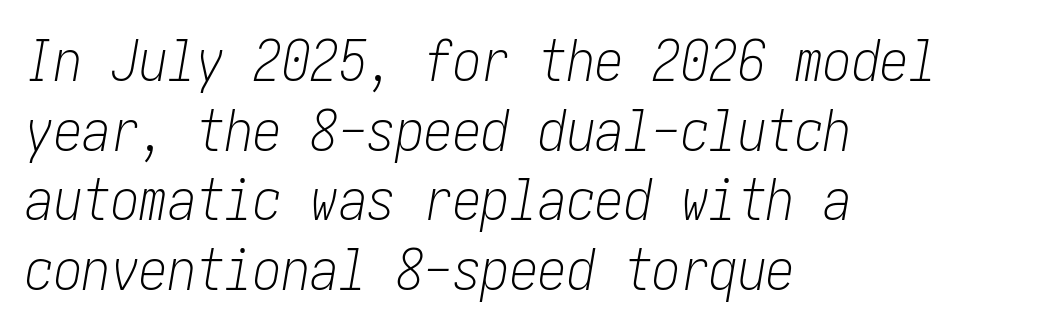
The image shows 57 px light, condensed type, italic (leaning right); set left-aligned, line spacing 1.22x, normal letter spacing, not underlined; low stroke contrast and a medium x-height.
